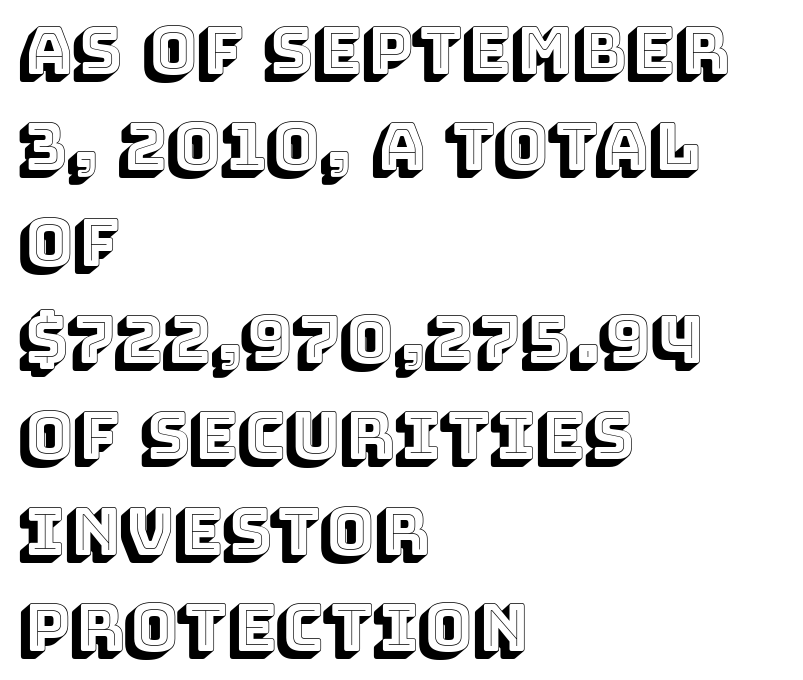
The string is rendered with underlining switched off. Left-aligned paragraph, ragged on the right. The rendering keeps characters at their native spacing. Is there much room between lines? A standard amount, neither cramped nor airy.
